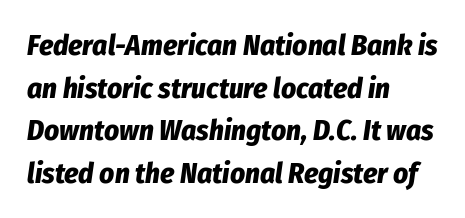
Q: Is the text bold? A: Yes.
Q: Is the text italic (slanted)? A: Yes, it leans right by about 8 degrees.
Q: Is the text underlined? A: No.
Q: How is the paragraph aligned? A: Left-aligned.
Q: Is the spacing between letters normal or unusually wide? A: Normal.
Q: Is the spacing between lines tight, normal or loose? A: Normal.
Q: Width (condensed, normal, or wide)? A: Condensed.
Q: Stroke contrast? A: Low.
Q: x-height? A: Medium.
Q: Monospaced? A: No.
